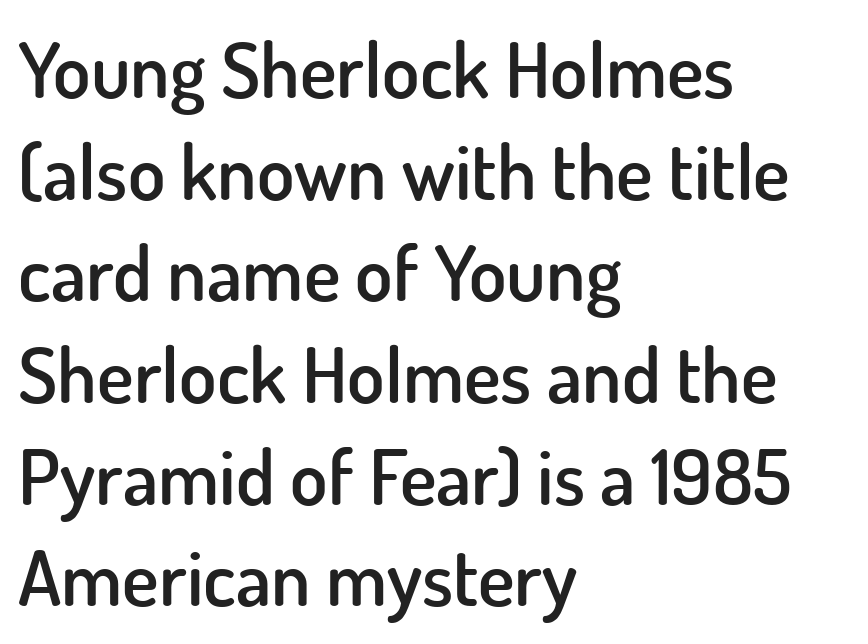
The image shows 77 px semibold sans-serif type, upright; set left-aligned, normal line spacing (1.32x), normal letter spacing, not underlined; low stroke contrast and a small x-height.
